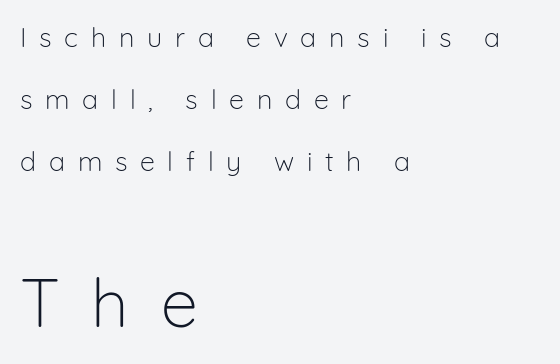
{"serif": "no", "italic": "no", "bold": "no", "weight": "light", "width": "normal", "stroke_contrast": "low", "x_height": "medium", "monospaced": "no", "underline": "no", "align": "left", "line_spacing": "loose", "line_spacing_ratio": 2.3, "letter_spacing": "wide", "letter_spacing_em": 0.47, "larger_block": "second", "size_ratio": 2.48, "glyph_px": 67}
